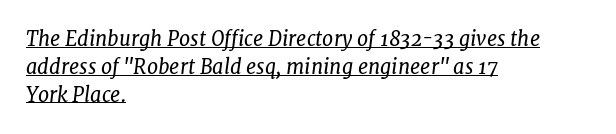
Q: Is the text bold? A: No.
Q: Is the text italic (slanted)? A: Yes, it leans right by about 7 degrees.
Q: Is the text underlined? A: Yes.
Q: How is the paragraph aligned? A: Left-aligned.
Q: Is the spacing between letters normal or unusually wide? A: Normal.
Q: Is the spacing between lines tight, normal or loose? A: Normal.
